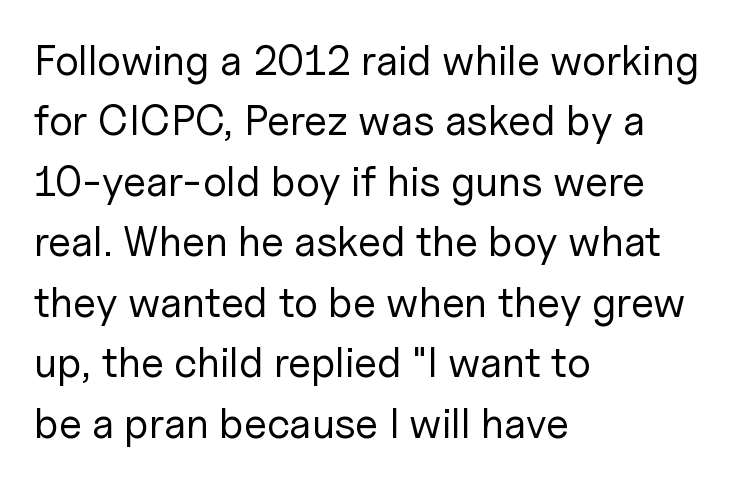
Q: Is the text bold? A: No.
Q: Is the text italic (slanted)? A: No, it is upright.
Q: Is the typeface a serif or a sans-serif typeface? A: Sans-serif.
Q: Is the text underlined? A: No.
Q: How is the paragraph aligned? A: Left-aligned.
Q: Is the spacing between letters normal or unusually wide? A: Normal.
Q: Is the spacing between lines tight, normal or loose? A: Normal.
Q: Width (condensed, normal, or wide)? A: Normal.
Q: Stroke contrast? A: Low.
Q: x-height? A: Medium.
Q: Monospaced? A: No.
